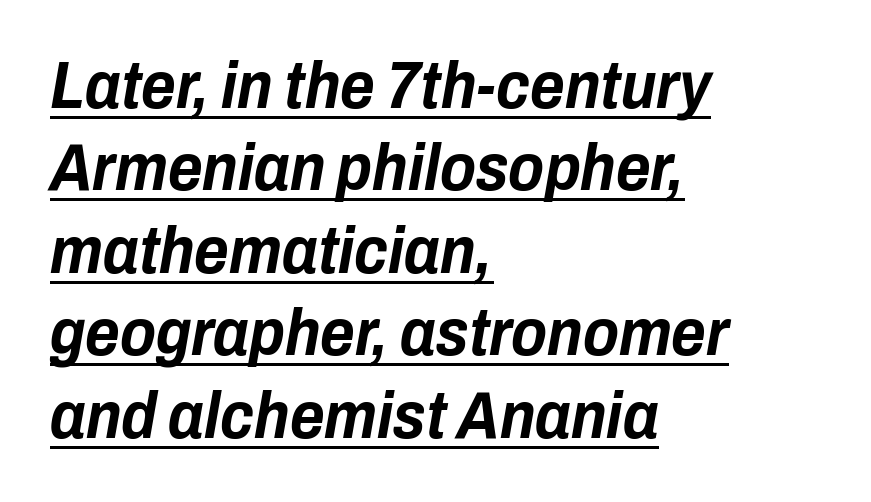
Q: Is the text bold? A: Yes.
Q: Is the text italic (slanted)? A: Yes, it leans right by about 10 degrees.
Q: Is the text underlined? A: Yes.
Q: How is the paragraph aligned? A: Left-aligned.
Q: Is the spacing between letters normal or unusually wide? A: Normal.
Q: Is the spacing between lines tight, normal or loose? A: Normal.
Q: Width (condensed, normal, or wide)? A: Condensed.
Q: Stroke contrast? A: Low.
Q: x-height? A: Medium.
Q: Monospaced? A: No.
